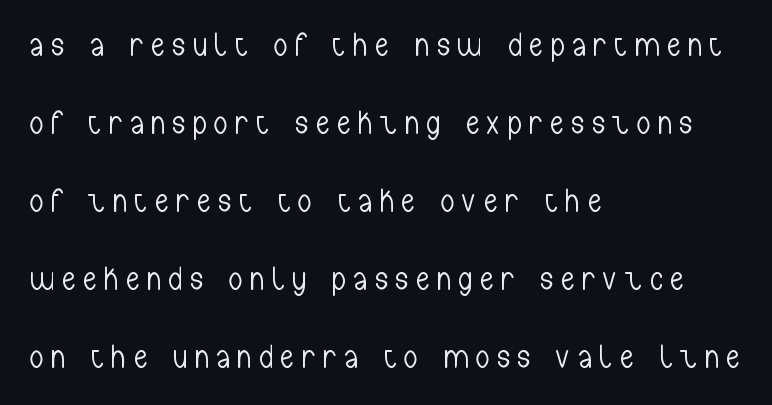
This sample is left-justified, so line endings fall wherever the words run out. Leading is clearly above the norm, producing a sparse column. The axis of the letterforms is exactly vertical. The letters are spread apart with noticeably loose tracking. Letters have the restrained weight of plain body copy at most.
